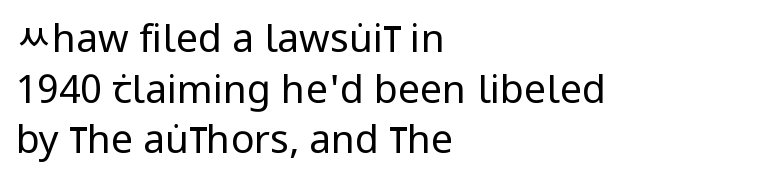
{"serif": "no", "italic": "no", "bold": "no", "weight": "regular", "width": "condensed", "stroke_contrast": "low", "x_height": "large", "monospaced": "no", "underline": "no", "align": "left", "line_spacing": "normal", "line_spacing_ratio": 1.3, "letter_spacing": "normal", "letter_spacing_em": 0.0, "glyph_px": 39}
